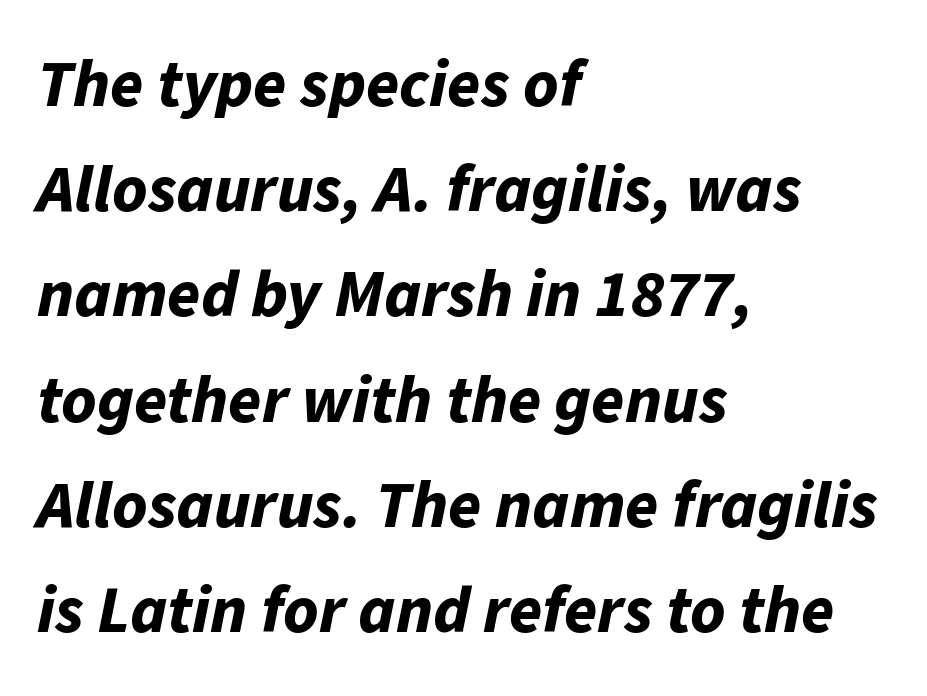
Bold? Absolutely — the strokes are thick and heavy. The space beneath each line is pristine and unruled. You could not count columns in this text — the font is proportionally spaced. Notice how the stems are inclined rather than vertical — that's the hallmark of italics.
